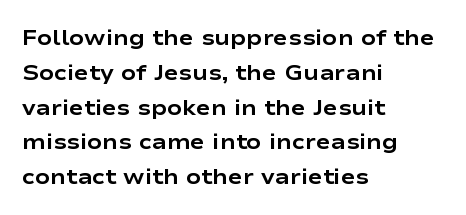
One-word summary of the alignment: left. Characters remain perfectly vertical along every line. Words float on clear page, feet unadorned. Look at the tracking — it's just the regular setting, nothing added.
